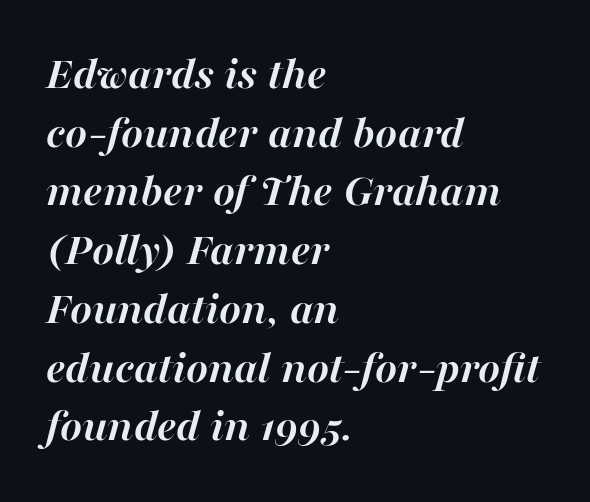
The image shows 47 px semibold type, italic (leaning right); set left-aligned, normal line spacing (1.25x), normal letter spacing, not underlined; high stroke contrast and a medium x-height.
